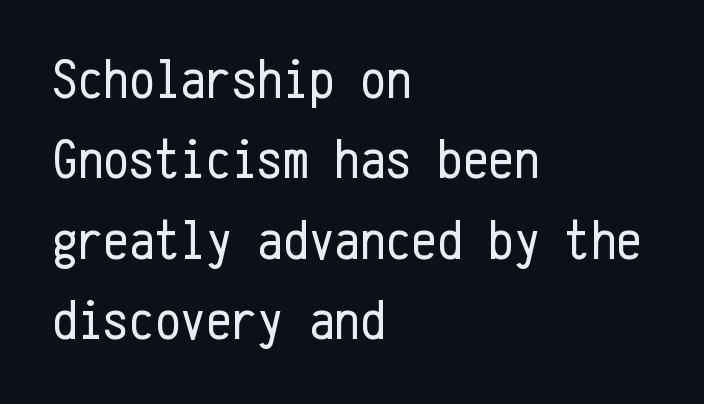
The image shows 57 px regular-weight, condensed sans-serif type, upright, monospaced; set left-aligned, normal line spacing (1.41x), normal letter spacing, not underlined; low stroke contrast and a medium x-height.
